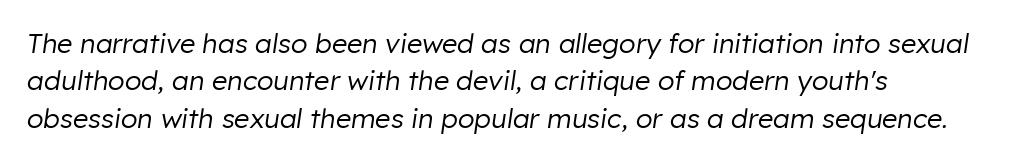
The image shows 27 px text type, italic (leaning right); set left-aligned, normal line spacing (1.38x), normal letter spacing, not underlined.
